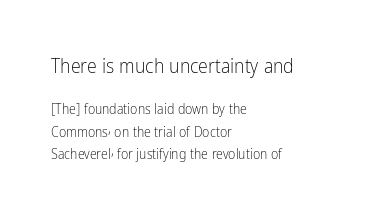
Whoever set this made the first block the dominant, larger element. A roman cut, with each character standing at attention. Leading matches the norm, producing a regular column. A student would call this left alignment; a typographer would say flush left, rag right.
